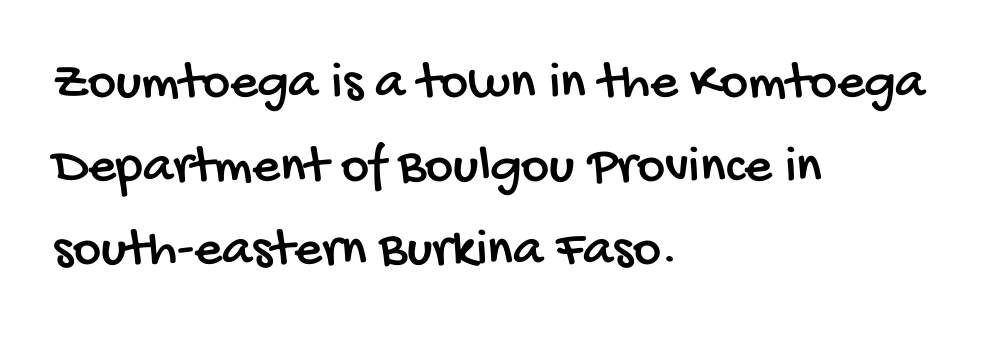
{"serif": "no", "width": "condensed", "stroke_contrast": "low", "x_height": "large", "monospaced": "no", "underline": "no", "align": "left", "line_spacing": "normal", "line_spacing_ratio": 1.55, "letter_spacing": "normal", "letter_spacing_em": 0.0, "glyph_px": 54}
